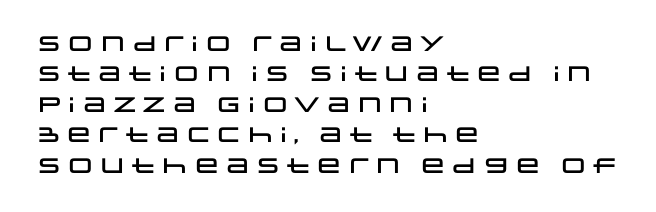
The image shows 21 px text type, upright; set left-aligned, normal line spacing (1.45x), normal letter spacing, not underlined.
